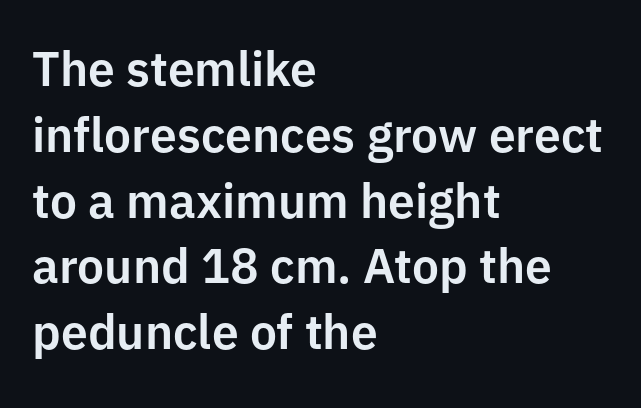
The image shows 48 px sans-serif type, upright; set left-aligned, normal line spacing (1.37x), normal letter spacing, not underlined; low stroke contrast and a medium x-height.
